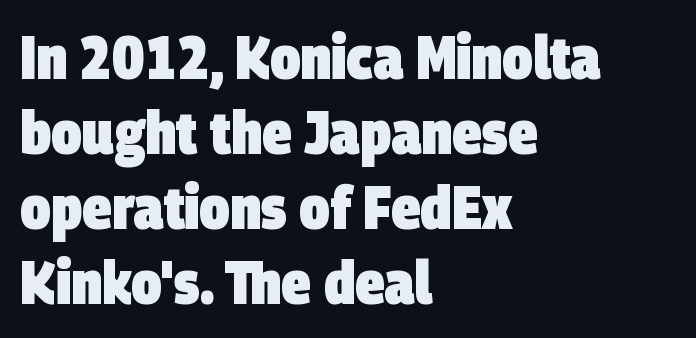
Standard letterfit; no display-style spreading of the glyphs. Alignment: flush left. Note the varied advance widths — an 'i' is clearly narrower than an 'm'. In terms of leading, this rendering sits right in the middle. Nope, no serifs anywhere on these letters.
